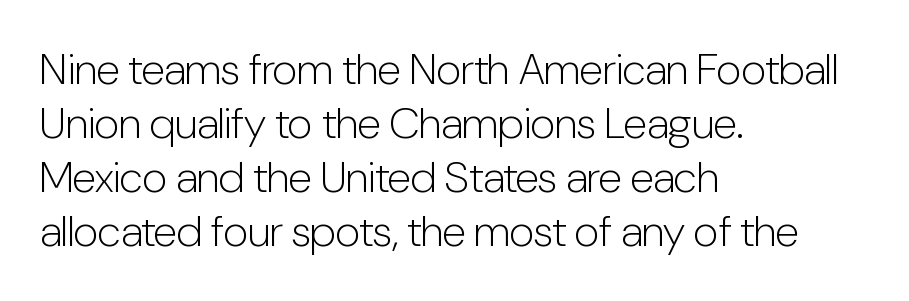
The image shows 44 px light, condensed sans-serif type, upright; set left-aligned, line spacing 1.23x, normal letter spacing, not underlined; low stroke contrast and a medium x-height.
